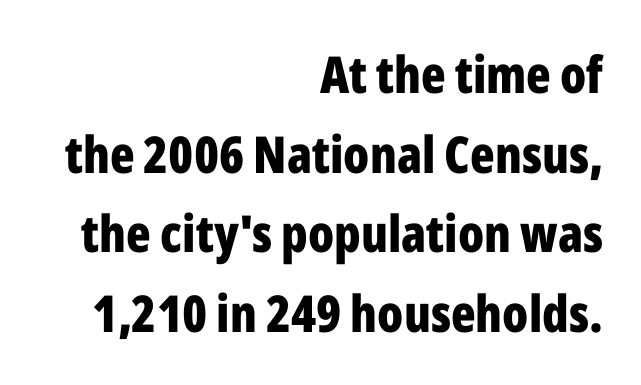
Vertically, the passage feels balanced, rows spaced as you'd expect. Rule under the text: the space is simply empty. A flush-right, rag-left setting is used for this passage. The font's upright variant was chosen for this text. Does extra space separate the letters? No, they use regular spacing.
